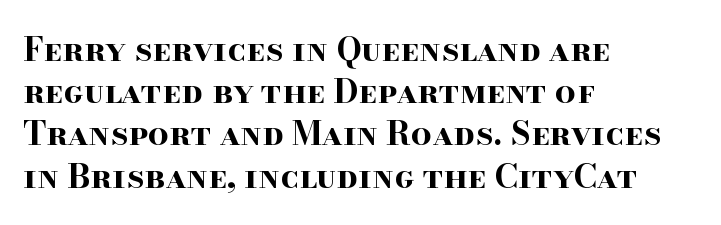
The type is set solid horizontally, with unmodified tracking. Descenders are the only things crossing below the line. Varying glyph widths throughout — classic text-font behaviour. Reading down the column, the eye jumps a familiar distance to each next line. Notice how the passage keeps a crisp vertical edge on the left only. The face used here is seriffed, in the tradition of book romans.
